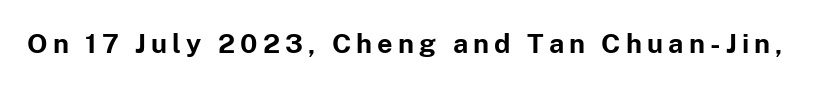
The lettering holds an erect, upright posture throughout. Check the space under the baseline: it is left empty. Does the weight exceed regular? Yes, all the way to bold.
